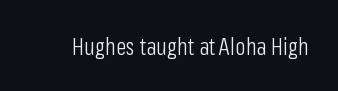
{"italic": "no", "bold": "no", "underline": "no", "letter_spacing": "normal", "letter_spacing_em": 0.0, "glyph_px": 24}
